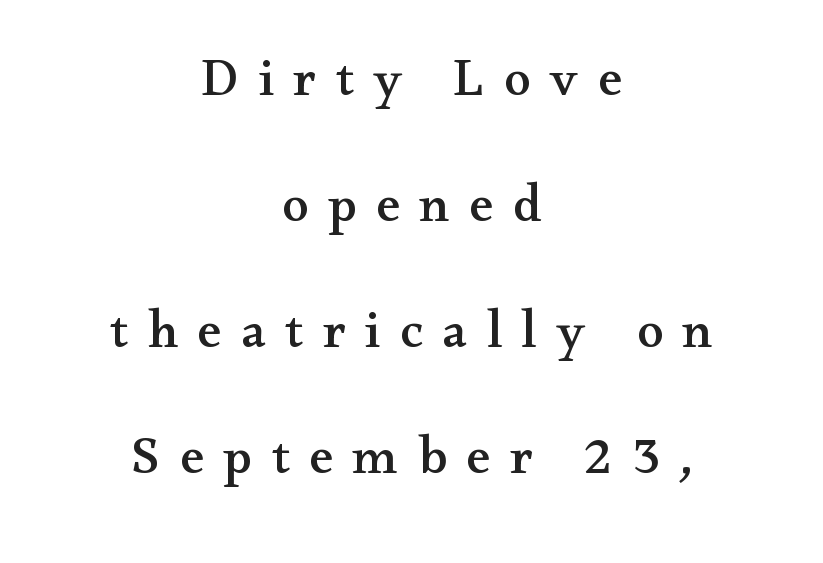
When letters stand straight like this, we call the style roman or upright. The setting favours the middle, as headings and verse often do. The string is rendered with underlining switched off. Examine the stroke ends and you'll spot serifs. Look at the tracking — it's clearly loosened, letters drifting apart. Students, observe: this is what heavily led, spacious text looks like.
